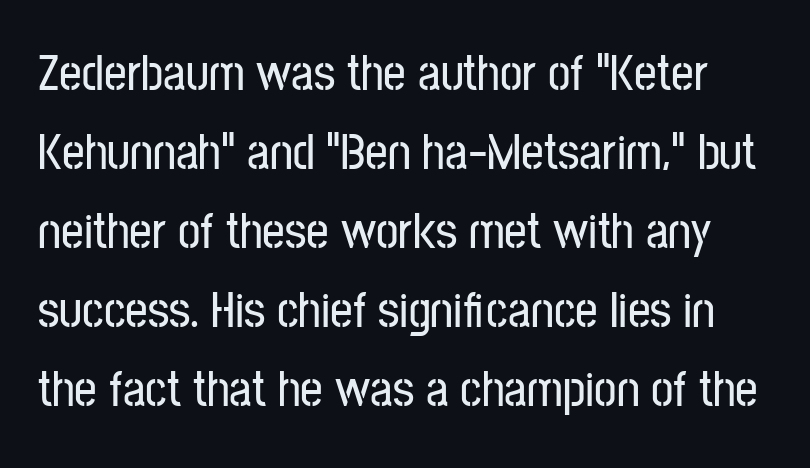
The image shows 50 px condensed sans-serif type, upright; set normal line spacing (1.58x), normal letter spacing, not underlined; low stroke contrast and a medium x-height.
